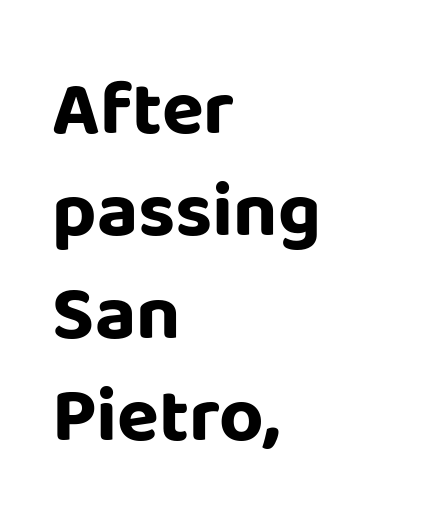
Q: Is the text bold? A: Yes.
Q: Is the text italic (slanted)? A: No, it is upright.
Q: Is the typeface a serif or a sans-serif typeface? A: Sans-serif.
Q: Is the text underlined? A: No.
Q: How is the paragraph aligned? A: Left-aligned.
Q: Is the spacing between letters normal or unusually wide? A: Normal.
Q: Is the spacing between lines tight, normal or loose? A: Normal.
Q: Width (condensed, normal, or wide)? A: Normal.
Q: Stroke contrast? A: Low.
Q: x-height? A: Large.
Q: Monospaced? A: No.
